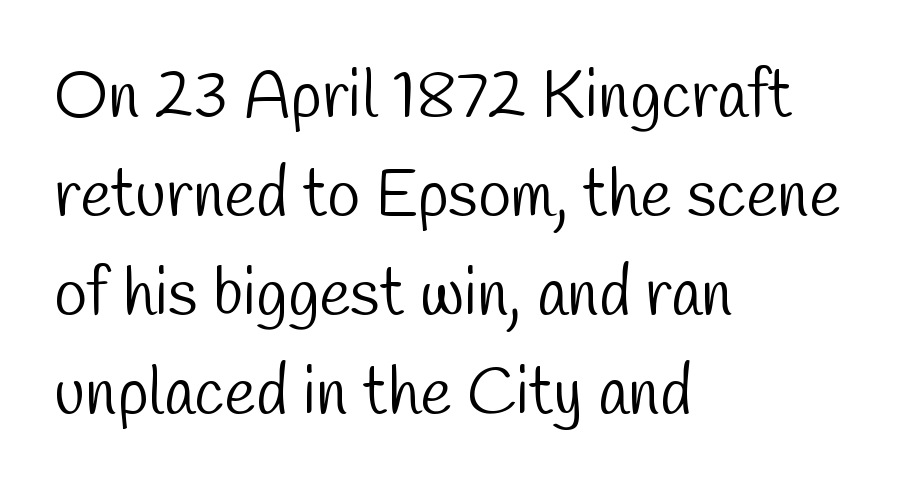
Q: Is the text bold? A: No.
Q: Is the typeface a serif or a sans-serif typeface? A: Sans-serif.
Q: Is the text underlined? A: No.
Q: How is the paragraph aligned? A: Left-aligned.
Q: Is the spacing between letters normal or unusually wide? A: Normal.
Q: Is the spacing between lines tight, normal or loose? A: Normal.
Q: Width (condensed, normal, or wide)? A: Condensed.
Q: Stroke contrast? A: Low.
Q: x-height? A: Medium.
Q: Monospaced? A: No.
